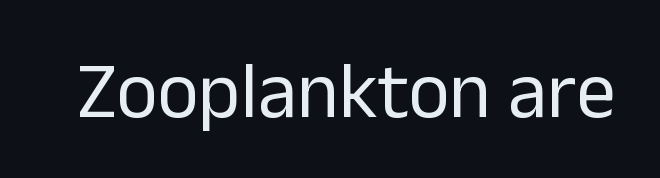
The image shows 79 px regular-weight sans-serif type, upright; set normal letter spacing, not underlined; low stroke contrast and a medium x-height.
